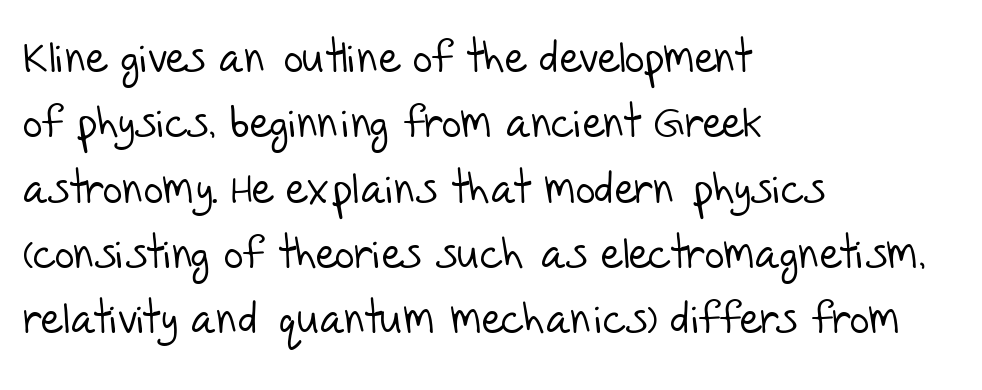
The face used here is proportionally spaced, like ordinary book or web type. The cut favours lightness, reaching ordinary text weight at its darkest. The line texture is even and compact thanks to regular tracking. This sample uses a sans-serif face.
